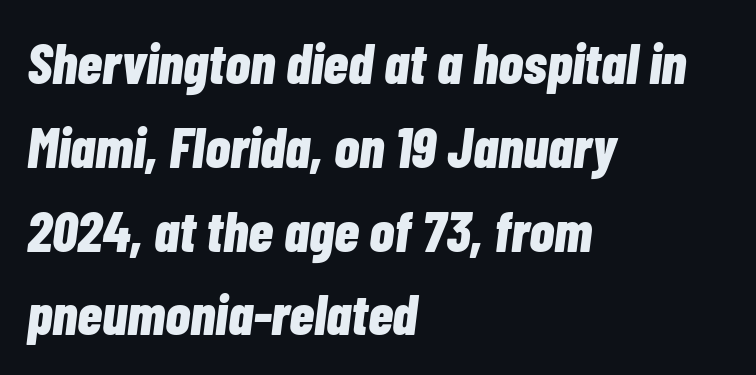
Line beginnings align vertically; line endings do not. The vertical gap from one line to the next is medium. The face used here is rendered with its standard letterfit. Here the designer chose a conventional face with non-uniform glyph widths.
